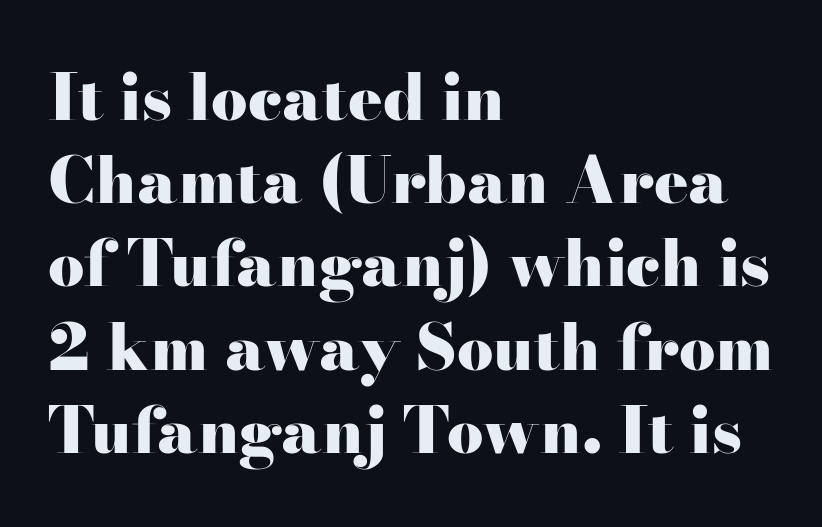
Q: Is the text bold? A: Yes.
Q: Is the text italic (slanted)? A: No, it is upright.
Q: Is the typeface a serif or a sans-serif typeface? A: Serif.
Q: Is the text underlined? A: No.
Q: How is the paragraph aligned? A: Left-aligned.
Q: Is the spacing between letters normal or unusually wide? A: Normal.
Q: Is the spacing between lines tight, normal or loose? A: Normal.
Q: Width (condensed, normal, or wide)? A: Wide.
Q: Stroke contrast? A: High.
Q: x-height? A: Small.
Q: Monospaced? A: No.
